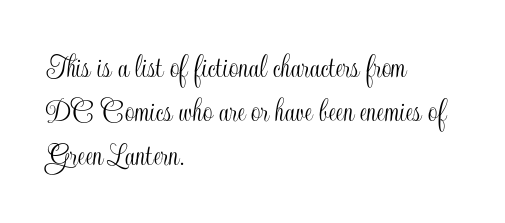
{"width": "condensed", "x_height": "small", "monospaced": "no", "underline": "no", "align": "left", "line_spacing": "normal", "line_spacing_ratio": 1.29, "letter_spacing": "normal", "letter_spacing_em": 0.0, "glyph_px": 34}
